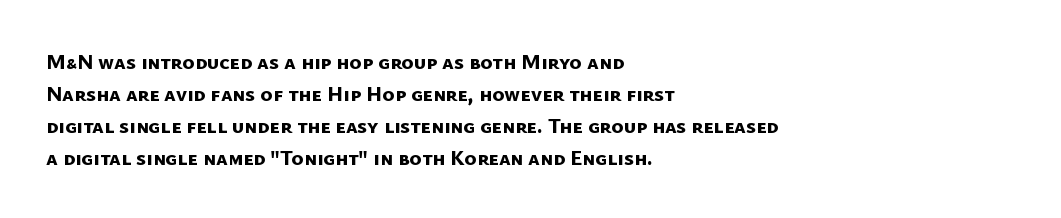
The image shows 21 px bold type; set left-aligned, normal line spacing (1.52x), normal letter spacing, not underlined.
